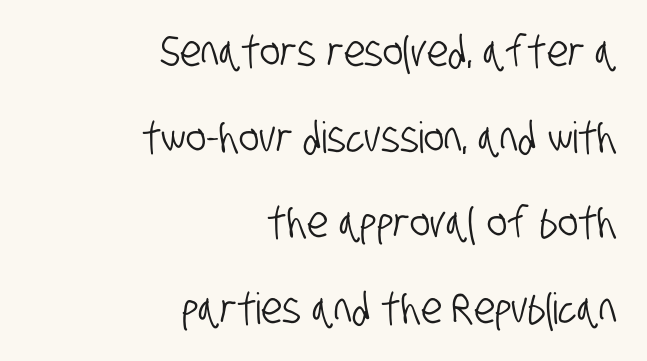
The image shows 43 px condensed sans-serif type; set right-aligned, loose line spacing (1.99x), normal letter spacing, not underlined; low stroke contrast and a large x-height.
